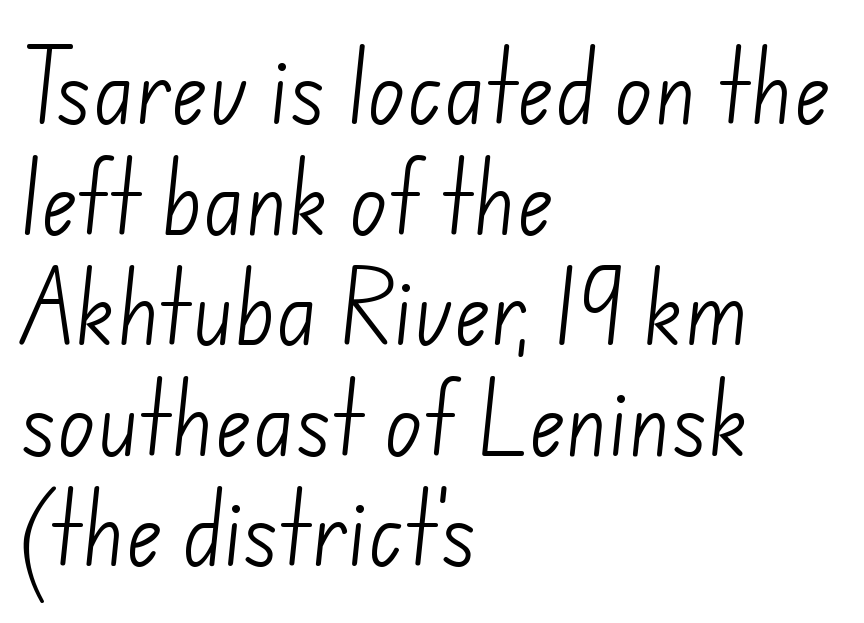
{"serif": "no", "bold": "no", "weight": "light", "width": "normal", "stroke_contrast": "low", "x_height": "small", "monospaced": "no", "underline": "no", "align": "left", "line_spacing": "normal", "line_spacing_ratio": 1.4, "letter_spacing": "normal", "letter_spacing_em": 0.0, "glyph_px": 79}
